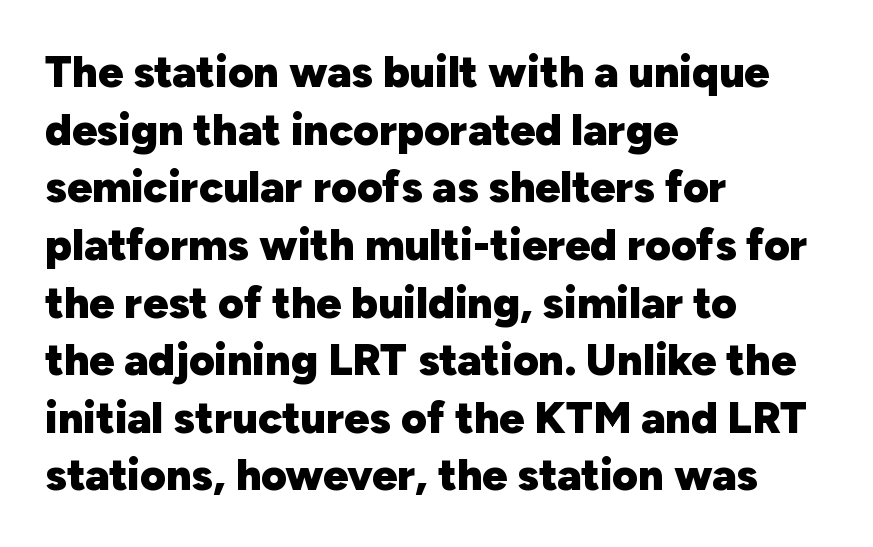
Q: Is the text bold? A: Yes.
Q: Is the text italic (slanted)? A: No, it is upright.
Q: Is the typeface a serif or a sans-serif typeface? A: Sans-serif.
Q: Is the text underlined? A: No.
Q: How is the paragraph aligned? A: Left-aligned.
Q: Is the spacing between letters normal or unusually wide? A: Normal.
Q: Is the spacing between lines tight, normal or loose? A: Normal.
Q: Width (condensed, normal, or wide)? A: Normal.
Q: Stroke contrast? A: Low.
Q: x-height? A: Medium.
Q: Monospaced? A: No.
